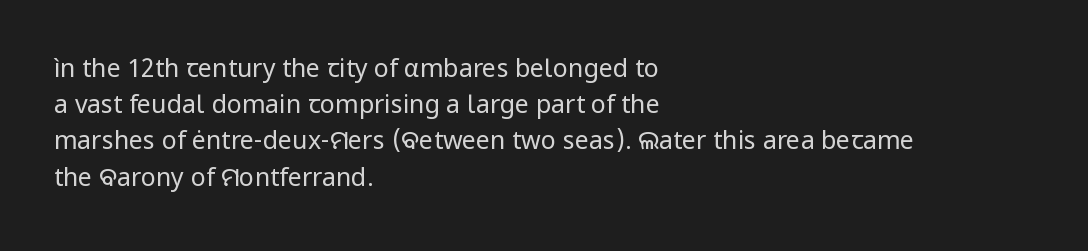
{"italic": "no", "bold": "no", "underline": "no", "align": "left", "line_spacing": "normal", "line_spacing_ratio": 1.45, "letter_spacing": "normal", "letter_spacing_em": 0.0, "glyph_px": 25}
